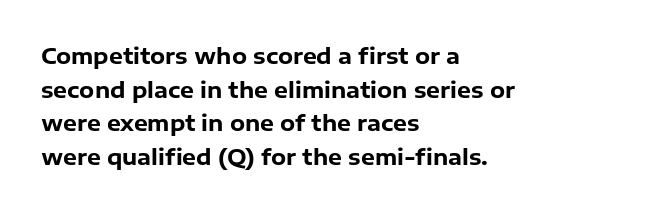
Q: Is the text bold? A: Yes.
Q: Is the text italic (slanted)? A: No, it is upright.
Q: Is the text underlined? A: No.
Q: How is the paragraph aligned? A: Left-aligned.
Q: Is the spacing between letters normal or unusually wide? A: Normal.
Q: Is the spacing between lines tight, normal or loose? A: Normal.
